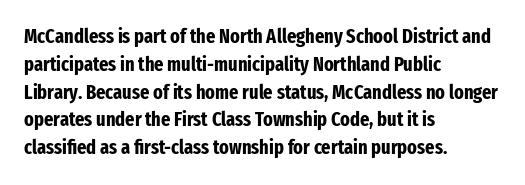
Is there any slant? The stems are plumb. Notice how thick the strokes are: this is what a full bold looks like. The vertical gap from one line to the next is medium. Leftover space on each line is placed entirely after the last word. The zone under the glyphs is completely vacant.
